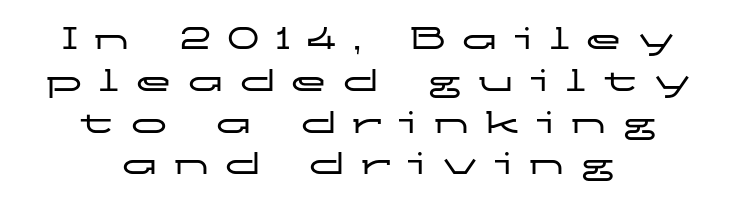
{"serif": "no", "italic": "no", "width": "wide", "stroke_contrast": "low", "x_height": "medium", "monospaced": "no", "underline": "no", "align": "center", "line_spacing_ratio": 1.16, "letter_spacing": "wide", "letter_spacing_em": 0.45, "glyph_px": 36}
